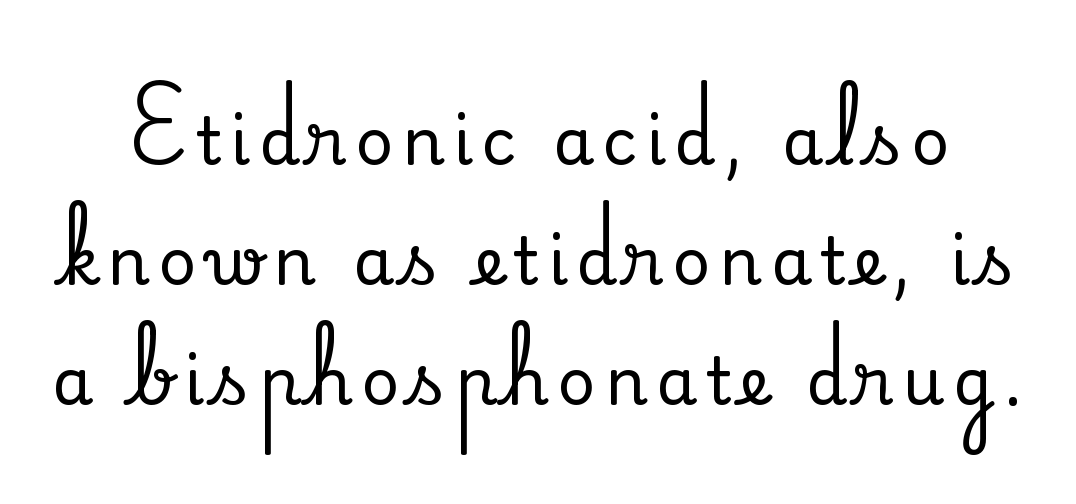
Q: Is the text italic (slanted)? A: No, it is upright.
Q: Is the typeface a serif or a sans-serif typeface? A: Serif.
Q: Is the text underlined? A: No.
Q: Width (condensed, normal, or wide)? A: Normal.
Q: Stroke contrast? A: Medium.
Q: x-height? A: Small.
Q: Monospaced? A: No.
